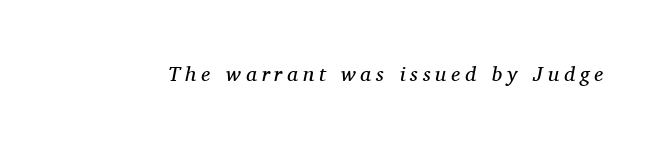
The image shows 21 px text type, italic (leaning right); set unusually wide letter spacing (+0.23 em), not underlined.
